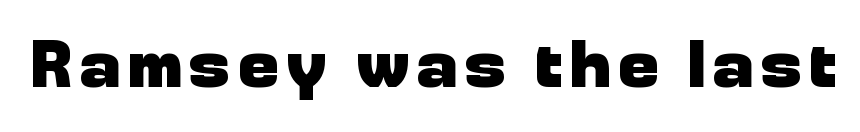
Q: Is the text bold? A: Yes.
Q: Is the text italic (slanted)? A: No, it is upright.
Q: Is the typeface a serif or a sans-serif typeface? A: Sans-serif.
Q: Is the text underlined? A: No.
Q: Width (condensed, normal, or wide)? A: Normal.
Q: Stroke contrast? A: Low.
Q: x-height? A: Medium.
Q: Monospaced? A: No.
